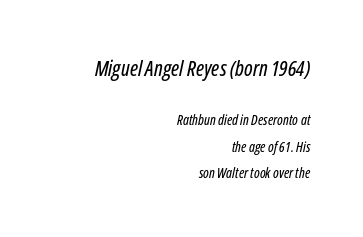
The image shows 21 px text type, italic (leaning right); set right-aligned, loose line spacing (1.91x), normal letter spacing, not underlined; the first (top) block is 1.5x larger.
